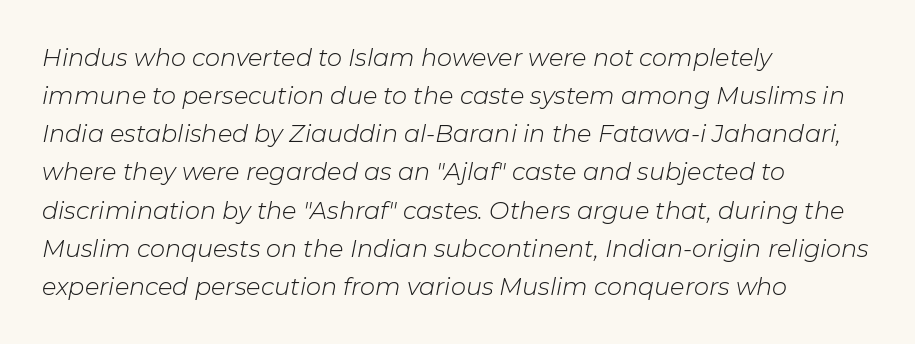
Q: Is the text bold? A: No.
Q: Is the text italic (slanted)? A: Yes, it leans right by about 11 degrees.
Q: Is the text underlined? A: No.
Q: How is the paragraph aligned? A: Left-aligned.
Q: Is the spacing between letters normal or unusually wide? A: Normal.
Q: Is the spacing between lines tight, normal or loose? A: Normal.
